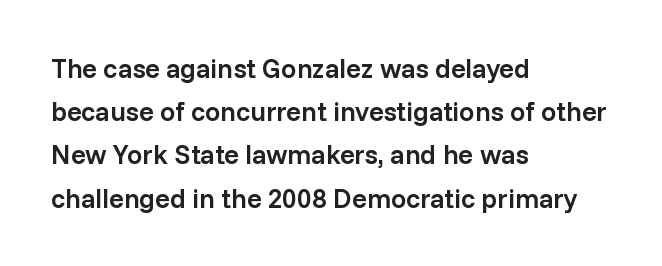
Q: Is the text bold? A: Semi-bold.
Q: Is the text italic (slanted)? A: No, it is upright.
Q: Is the text underlined? A: No.
Q: How is the paragraph aligned? A: Left-aligned.
Q: Is the spacing between letters normal or unusually wide? A: Normal.
Q: Is the spacing between lines tight, normal or loose? A: Normal.
